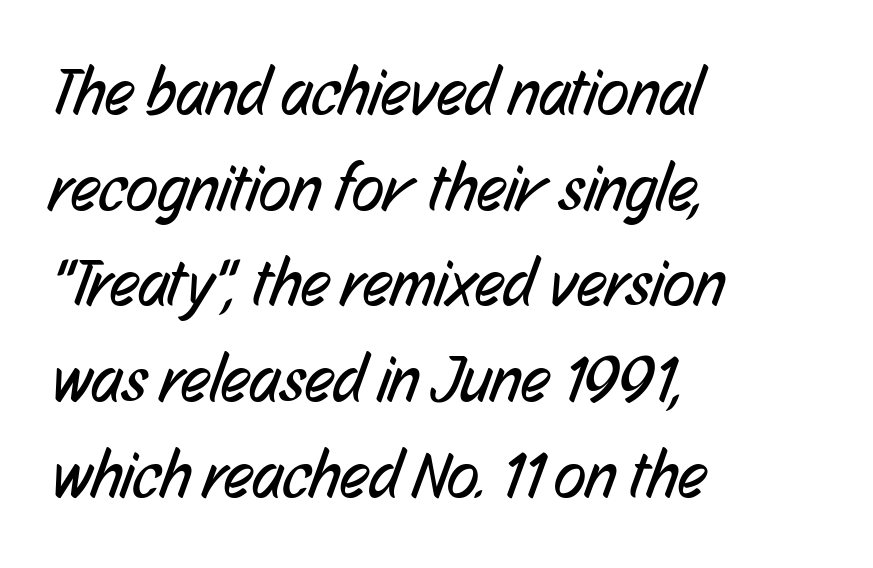
The image shows 66 px regular-weight, condensed sans-serif type; set left-aligned, normal line spacing (1.45x), normal letter spacing, not underlined; low stroke contrast and a medium x-height.
